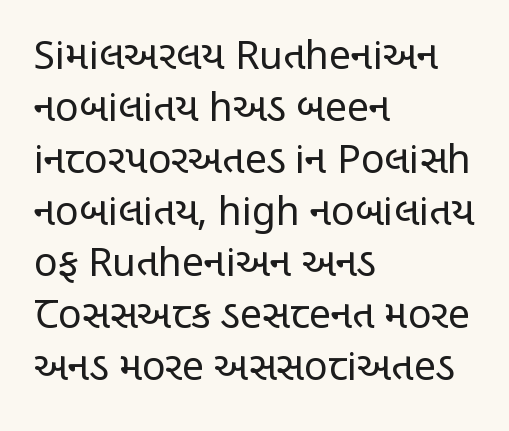
Every character sits straight up, as roman type does. In terms of leading, this rendering sits right in the middle. All the whitespace from short lines collects on the right. Nothing sits at the stroke ends, so this counts as sans-serif. Words float on clear page, feet unadorned.
